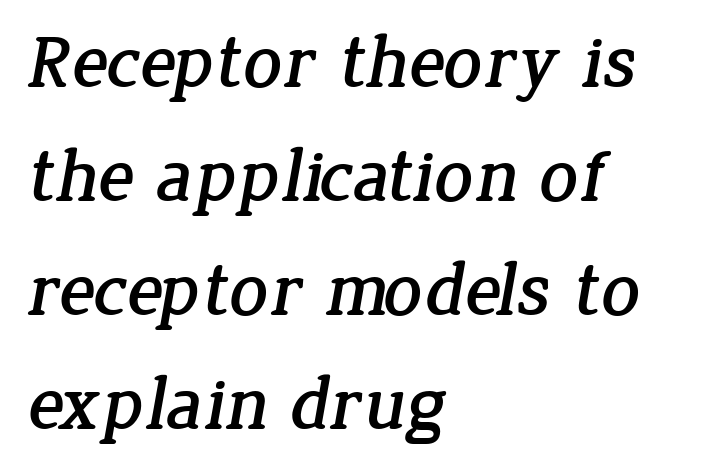
Q: Is the typeface a serif or a sans-serif typeface? A: Serif.
Q: Is the text underlined? A: No.
Q: How is the paragraph aligned? A: Left-aligned.
Q: Is the spacing between letters normal or unusually wide? A: Normal.
Q: Is the spacing between lines tight, normal or loose? A: Normal.
Q: Width (condensed, normal, or wide)? A: Normal.
Q: Stroke contrast? A: Low.
Q: x-height? A: Medium.
Q: Monospaced? A: No.
